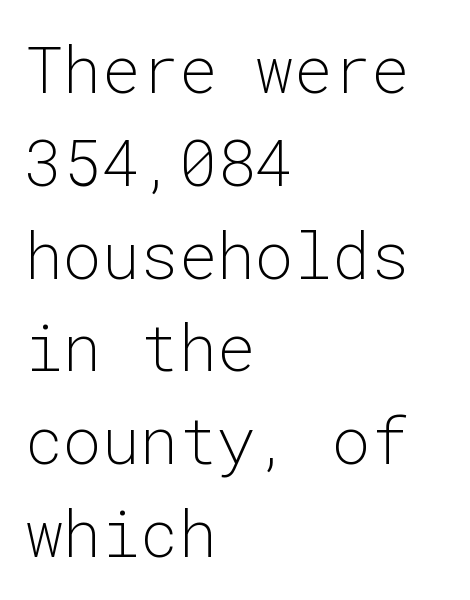
{"serif": "no", "italic": "no", "bold": "no", "weight": "light", "width": "normal", "stroke_contrast": "low", "x_height": "medium", "monospaced": "yes", "underline": "no", "align": "left", "line_spacing": "normal", "line_spacing_ratio": 1.45, "letter_spacing": "normal", "letter_spacing_em": 0.0, "glyph_px": 64}
